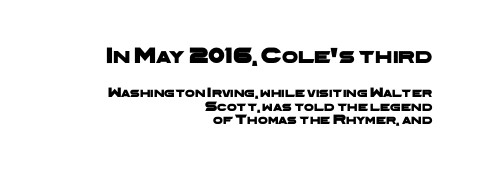
Q: Is the text underlined? A: No.
Q: How is the paragraph aligned? A: Right-aligned.
Q: Is the spacing between letters normal or unusually wide? A: Normal.
Q: Is the spacing between lines tight, normal or loose? A: Tight.
Q: Which block of text is set in a larger size, the first (top) or the second (bottom)? A: The first (top) one.
